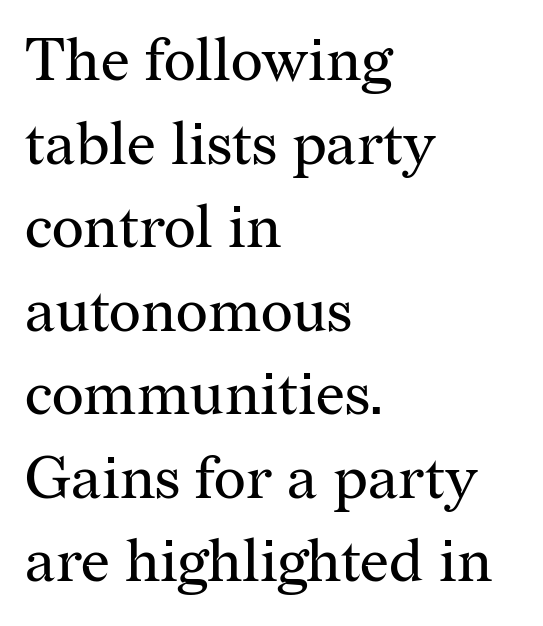
{"serif": "yes", "italic": "no", "bold": "no", "weight": "regular", "width": "normal", "stroke_contrast": "medium", "x_height": "medium", "monospaced": "no", "underline": "no", "align": "left", "line_spacing": "normal", "line_spacing_ratio": 1.37, "letter_spacing": "normal", "letter_spacing_em": 0.0, "glyph_px": 61}
